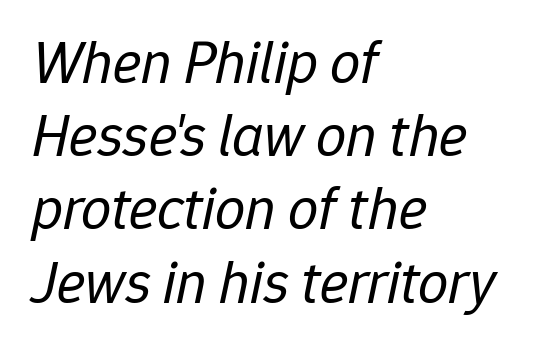
Words float on clear page, feet unadorned. This is oblique type, the kind used for emphasis or titles. Visually the block forms a straight wall on the left and a jagged coastline on the right. Weight: not bold — regular or lighter. Compared with typical body copy, the letter spacing here is the same. Each letter keeps its own natural width here, so spacing adapts to shape.
